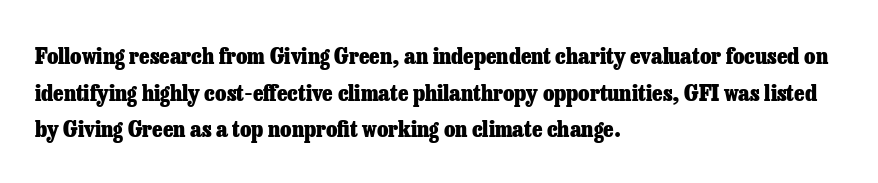
Visually the block forms a straight wall on the left and a jagged coastline on the right. The letters are bold, with thick, heavy strokes. The gap between lines stays unmarked. This sample keeps an unexceptional amount of space between lines. The horizontal fit of the characters is conventional and even. Vertical strokes here are truly vertical.
